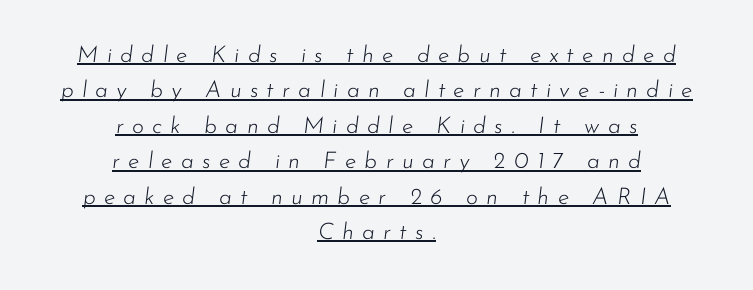
An italicized treatment has been applied to the whole sample. Line spacing here is normal. Underlining? Definitely there. Horizontally, the lines are justified to the midpoint only. The letterforms sit at book weight or below.
